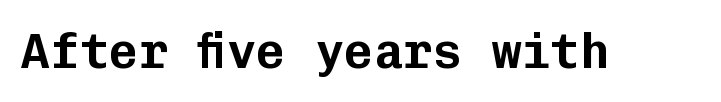
The image shows 49 px sans-serif type, upright, monospaced; set normal letter spacing, not underlined; low stroke contrast and a medium x-height.
